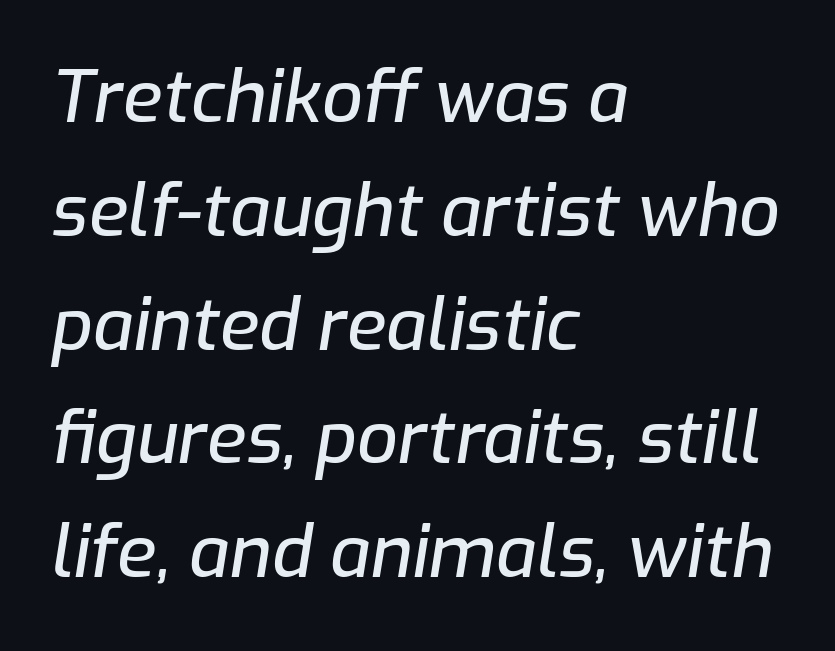
Q: Is the text italic (slanted)? A: Yes, it leans right by about 9 degrees.
Q: Is the text underlined? A: No.
Q: How is the paragraph aligned? A: Left-aligned.
Q: Is the spacing between letters normal or unusually wide? A: Normal.
Q: Is the spacing between lines tight, normal or loose? A: Normal.
Q: Width (condensed, normal, or wide)? A: Normal.
Q: Stroke contrast? A: Low.
Q: x-height? A: Medium.
Q: Monospaced? A: No.
